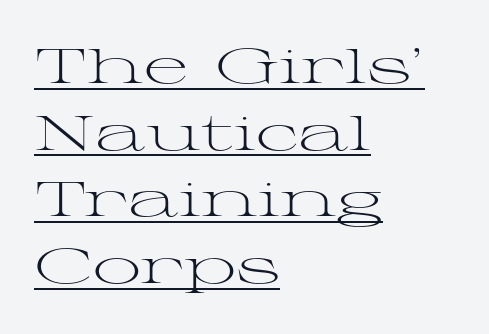
Q: Is the text bold? A: No.
Q: Is the text italic (slanted)? A: No, it is upright.
Q: Is the typeface a serif or a sans-serif typeface? A: Serif.
Q: Is the text underlined? A: Yes.
Q: How is the paragraph aligned? A: Left-aligned.
Q: Is the spacing between letters normal or unusually wide? A: Normal.
Q: Is the spacing between lines tight, normal or loose? A: Normal.
Q: Width (condensed, normal, or wide)? A: Wide.
Q: Stroke contrast? A: Medium.
Q: x-height? A: Medium.
Q: Monospaced? A: No.
